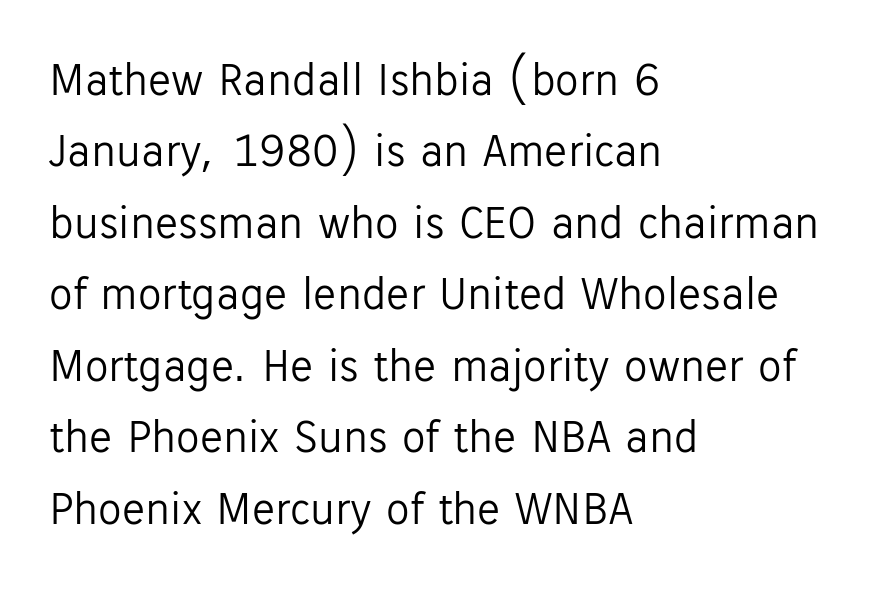
Q: Is the text bold? A: No.
Q: Is the text italic (slanted)? A: No, it is upright.
Q: Is the typeface a serif or a sans-serif typeface? A: Sans-serif.
Q: Is the text underlined? A: No.
Q: How is the paragraph aligned? A: Left-aligned.
Q: Is the spacing between letters normal or unusually wide? A: Normal.
Q: Is the spacing between lines tight, normal or loose? A: Normal.
Q: Width (condensed, normal, or wide)? A: Normal.
Q: Stroke contrast? A: Low.
Q: x-height? A: Medium.
Q: Monospaced? A: No.
